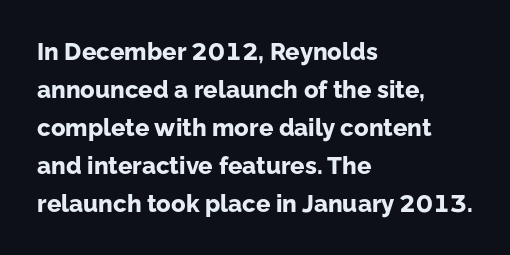
The image shows 24 px bold type, upright; set left-aligned, normal line spacing (1.58x), normal letter spacing, not underlined.
